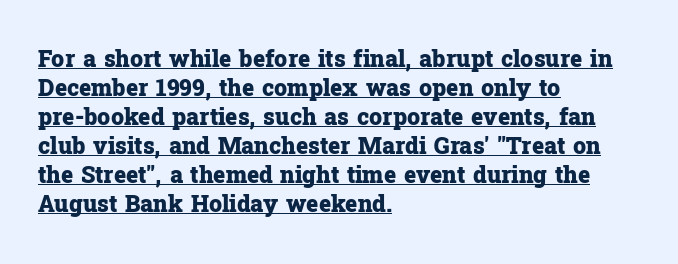
As a designer I'd log this as weight 700, bold. The paragraph has a hard left edge and a soft right edge. Tracking here is standard; glyphs follow each other at the usual distance. Posture: straight, roman, zero tilt. Baseline-to-baseline distance is the conventional proportion of letter height.
